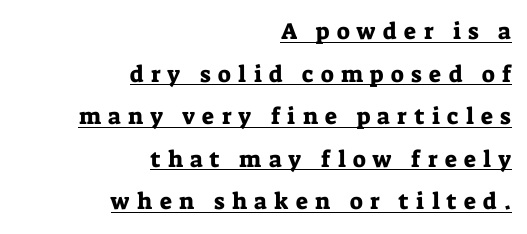
{"italic": "no", "underline": "yes", "align": "right", "line_spacing_ratio": 1.85, "letter_spacing": "wide", "letter_spacing_em": 0.32, "glyph_px": 23}
